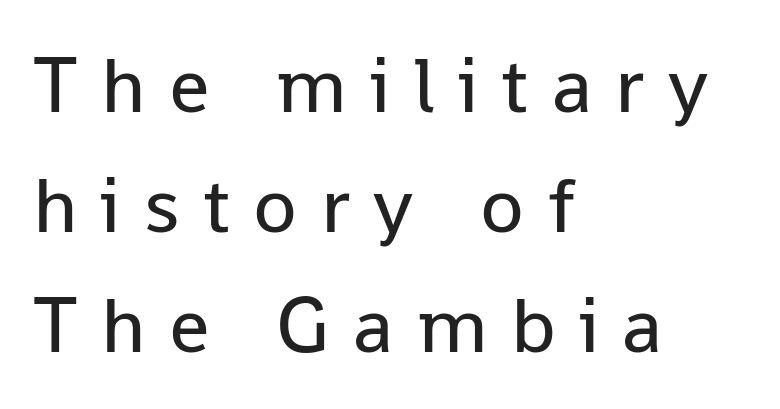
The lines are quadded left. Think of a printed novel: that variable character pitch is what you see here. The font is comparable to plain body text, perhaps lighter. Honestly, there is no underline to notice here at all. The font family rendered here belongs to the sans-serif group.
